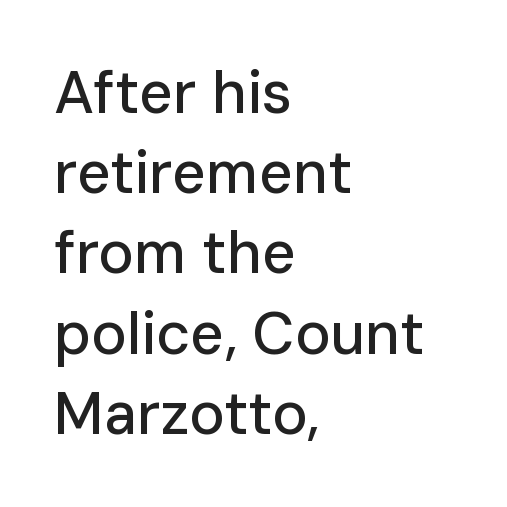
{"serif": "no", "italic": "no", "width": "normal", "stroke_contrast": "low", "x_height": "medium", "monospaced": "no", "underline": "no", "align": "left", "line_spacing": "normal", "line_spacing_ratio": 1.36, "letter_spacing": "normal", "letter_spacing_em": 0.0, "glyph_px": 59}
